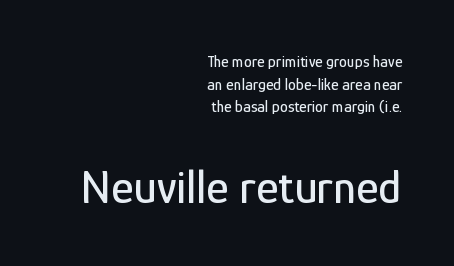
{"serif": "no", "italic": "no", "width": "condensed", "stroke_contrast": "low", "x_height": "medium", "monospaced": "no", "underline": "no", "align": "right", "line_spacing": "normal", "line_spacing_ratio": 1.42, "letter_spacing": "normal", "letter_spacing_em": 0.0, "larger_block": "second", "size_ratio": 3.0, "glyph_px": 48}
